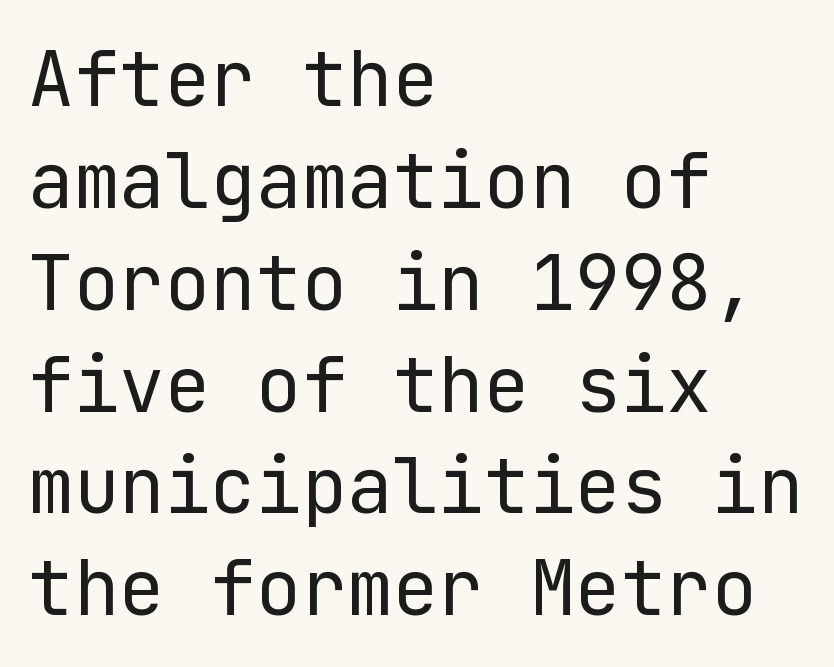
Q: Is the text bold? A: No.
Q: Is the text italic (slanted)? A: No, it is upright.
Q: Is the typeface a serif or a sans-serif typeface? A: Sans-serif.
Q: Is the text underlined? A: No.
Q: How is the paragraph aligned? A: Left-aligned.
Q: Is the spacing between letters normal or unusually wide? A: Normal.
Q: Is the spacing between lines tight, normal or loose? A: Normal.
Q: Width (condensed, normal, or wide)? A: Normal.
Q: Stroke contrast? A: Low.
Q: x-height? A: Medium.
